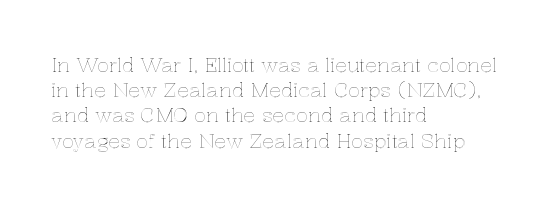
The image shows 20 px text type, upright; set left-aligned, normal line spacing (1.26x), normal letter spacing, not underlined.
